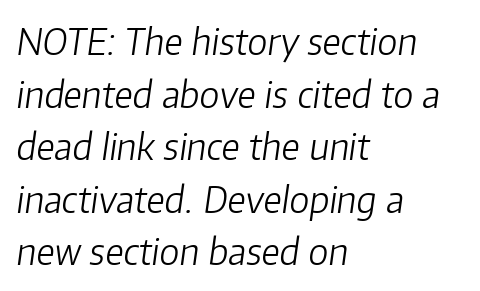
The image shows 36 px light type, italic (leaning right); set left-aligned, normal line spacing (1.46x), normal letter spacing, not underlined; low stroke contrast and a medium x-height.
